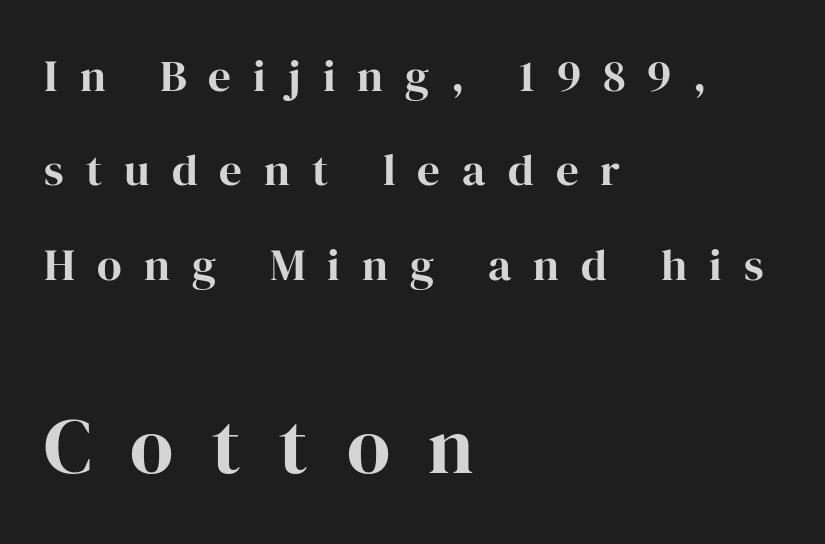
{"serif": "yes", "italic": "no", "bold": "yes", "weight": "bold", "width": "normal", "stroke_contrast": "high", "x_height": "medium", "monospaced": "no", "underline": "no", "align": "left", "line_spacing": "loose", "line_spacing_ratio": 2.1, "letter_spacing": "wide", "letter_spacing_em": 0.49, "larger_block": "second", "size_ratio": 1.76, "glyph_px": 79}
